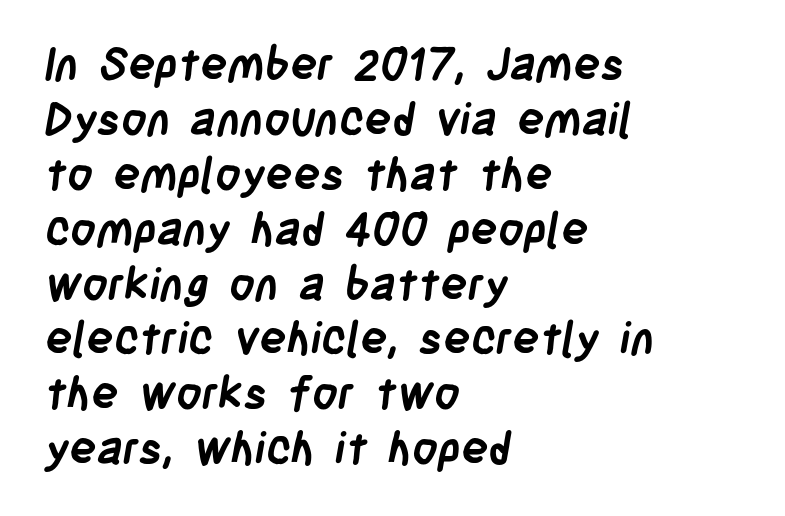
Strokes here are thick enough to call this a true bold. Here the designer chose a conventional face with non-uniform glyph widths. Is the block centered? No — it sits flush against the left margin. A typesetter would call this zero additional tracking. Words float on clear page, feet unadorned. The type family on display is of the sans-serif kind.
